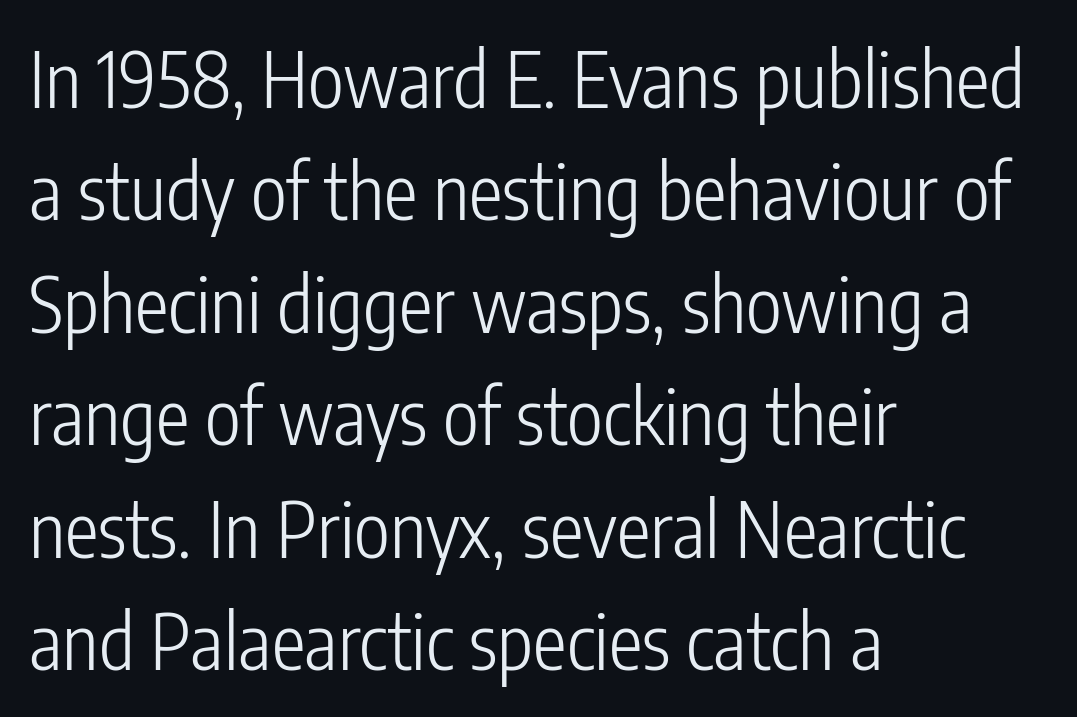
Q: Is the text bold? A: No.
Q: Is the text italic (slanted)? A: No, it is upright.
Q: Is the typeface a serif or a sans-serif typeface? A: Sans-serif.
Q: Is the text underlined? A: No.
Q: How is the paragraph aligned? A: Left-aligned.
Q: Is the spacing between letters normal or unusually wide? A: Normal.
Q: Is the spacing between lines tight, normal or loose? A: Normal.
Q: Width (condensed, normal, or wide)? A: Condensed.
Q: Stroke contrast? A: Low.
Q: x-height? A: Medium.
Q: Monospaced? A: No.
